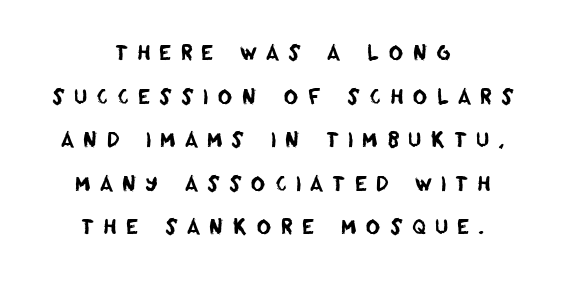
The image shows 20 px text type; set centered, loose line spacing (2.18x), unusually wide letter spacing (+0.44 em), not underlined.
